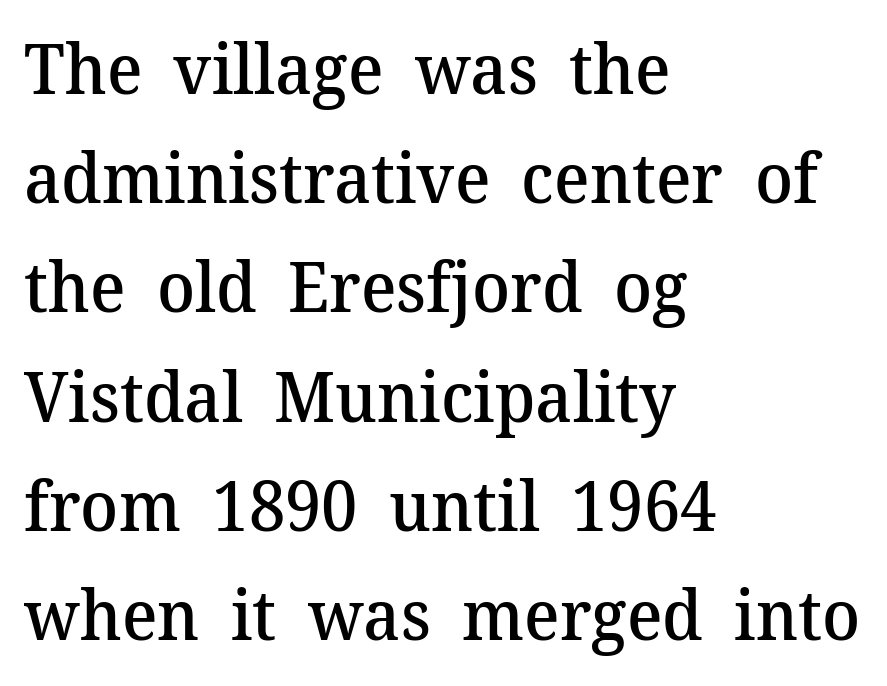
{"serif": "yes", "italic": "no", "bold": "semi", "weight": "semibold", "width": "normal", "stroke_contrast": "medium", "x_height": "medium", "monospaced": "no", "underline": "no", "align": "left", "line_spacing": "normal", "line_spacing_ratio": 1.56, "letter_spacing": "normal", "letter_spacing_em": 0.0, "glyph_px": 70}
